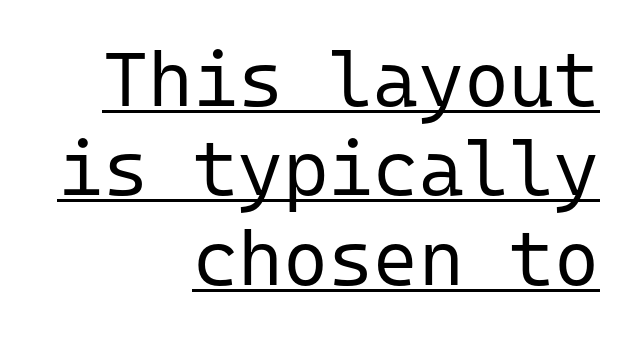
Q: Is the text bold? A: No.
Q: Is the text italic (slanted)? A: No, it is upright.
Q: Is the typeface a serif or a sans-serif typeface? A: Sans-serif.
Q: Is the text underlined? A: Yes.
Q: How is the paragraph aligned? A: Right-aligned.
Q: Is the spacing between letters normal or unusually wide? A: Normal.
Q: Width (condensed, normal, or wide)? A: Normal.
Q: Stroke contrast? A: Low.
Q: x-height? A: Medium.
Q: Monospaced? A: Yes.
